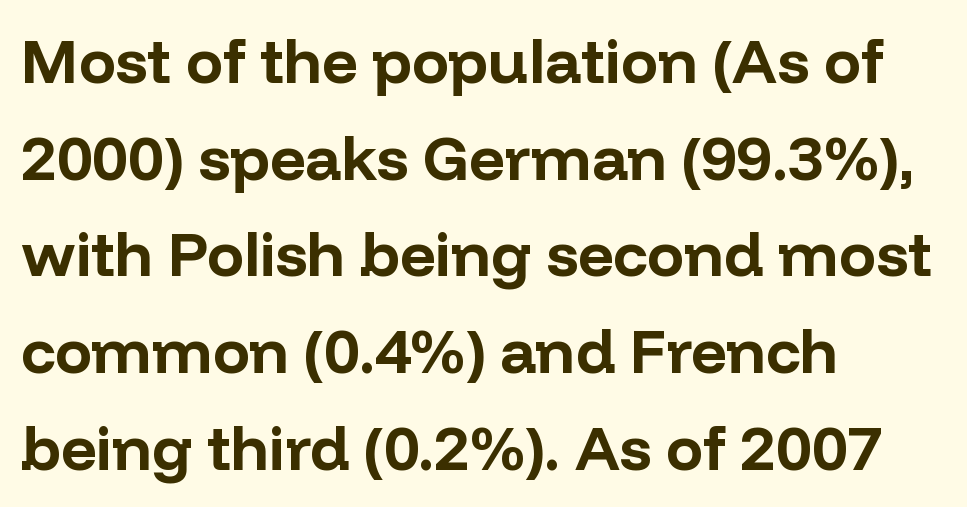
This is roman type, the default non-slanted kind. A dark, heavy texture on the line: the type is bold. If you drew a ruler down the left edge, every line would touch it. Tracking here is standard; glyphs follow each other at the usual distance.
